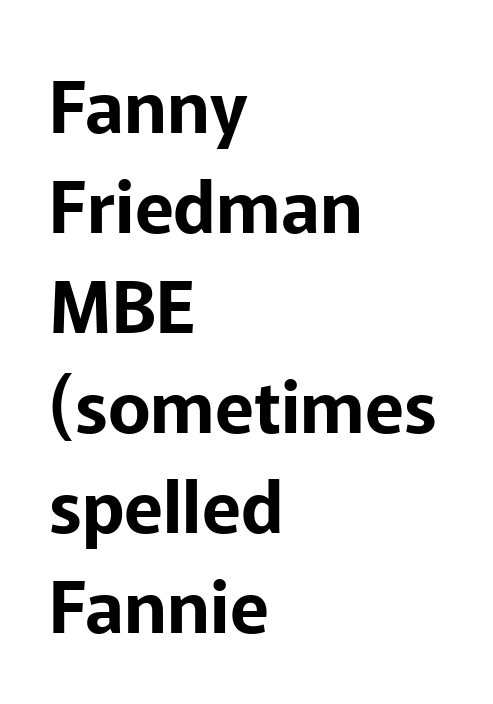
{"serif": "no", "italic": "no", "width": "normal", "stroke_contrast": "low", "x_height": "medium", "monospaced": "no", "underline": "no", "align": "left", "line_spacing": "normal", "line_spacing_ratio": 1.39, "letter_spacing": "normal", "letter_spacing_em": 0.0, "glyph_px": 72}
